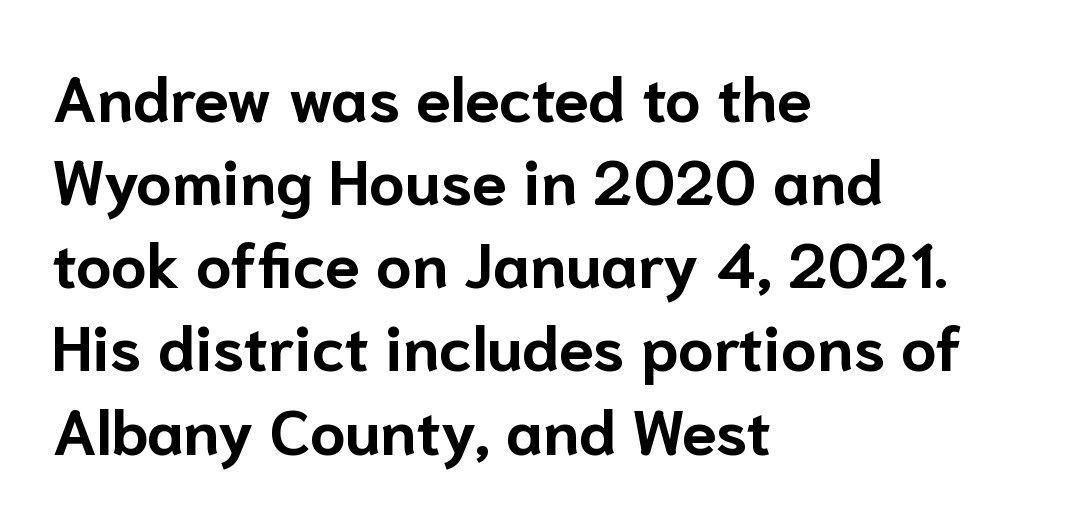
Honestly, the row spacing looks completely unremarkable. Alignment: flush left. Italic? Not at all — the glyphs are vertical. Serif or sans? Sans — the stroke terminals are bare. Decoration check: the copy has no underline.
